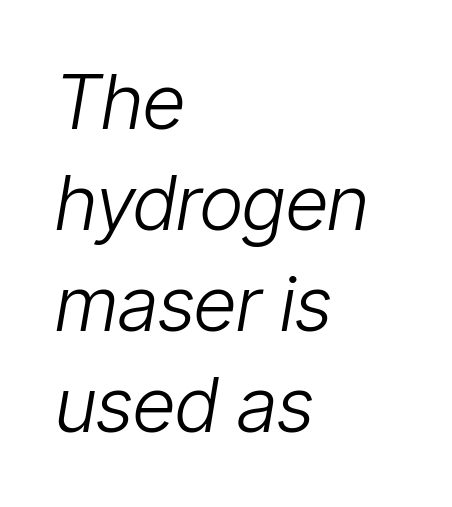
Q: Is the text bold? A: No.
Q: Is the text italic (slanted)? A: Yes, it leans right by about 9 degrees.
Q: Is the text underlined? A: No.
Q: How is the paragraph aligned? A: Left-aligned.
Q: Is the spacing between letters normal or unusually wide? A: Normal.
Q: Is the spacing between lines tight, normal or loose? A: Normal.
Q: Width (condensed, normal, or wide)? A: Condensed.
Q: Stroke contrast? A: Low.
Q: x-height? A: Medium.
Q: Monospaced? A: No.
